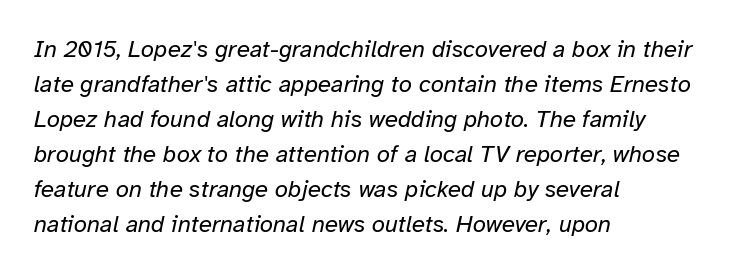
The image shows 24 px text type, italic (leaning right); set left-aligned, normal line spacing (1.46x), normal letter spacing, not underlined.
